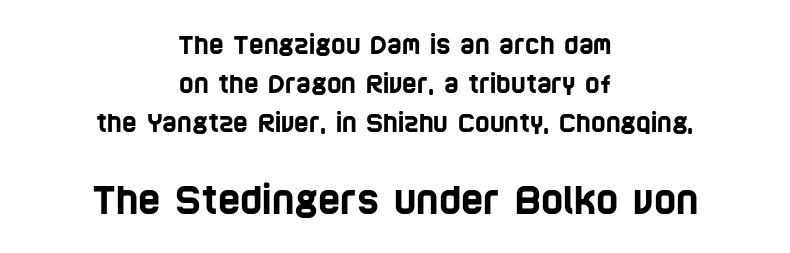
Neither beginnings nor endings align; midpoints do. The letterforms sit shoulder to shoulder at normal distance. Note: smaller setting up top, larger setting below. You could not count columns in this text — the font is proportionally spaced. The space between consecutive lines is moderate. The passage shown is typeset with a sans-serif family.
